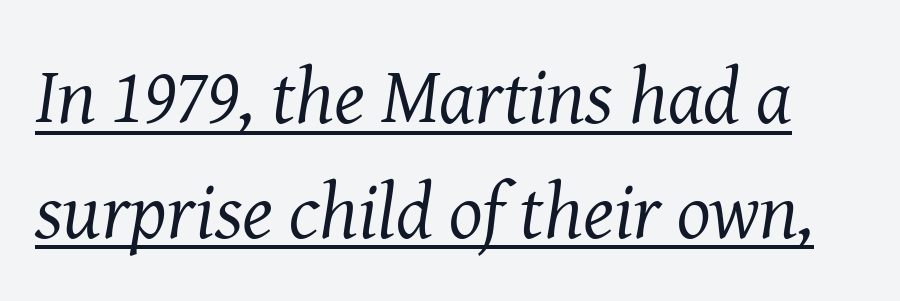
The image shows 79 px regular-weight serif type, italic (leaning right); set normal line spacing (1.45x), normal letter spacing, underlined; medium stroke contrast and a medium x-height.
